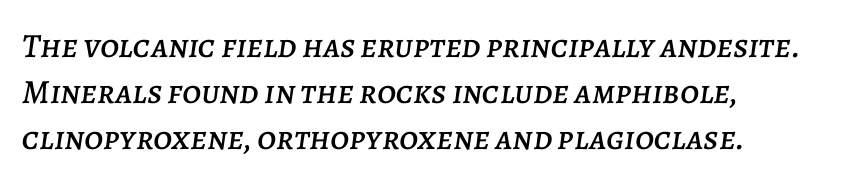
{"italic": "yes", "lean": "right", "slant_degrees": 7, "width": "normal", "stroke_contrast": "low", "x_height": "large", "monospaced": "no", "underline": "no", "align": "left", "line_spacing": "normal", "line_spacing_ratio": 1.35, "letter_spacing": "normal", "letter_spacing_em": 0.0, "glyph_px": 34}
